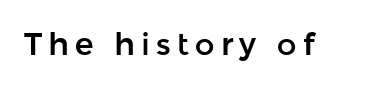
The image shows 31 px sans-serif type, upright; set not underlined; low stroke contrast and a medium x-height.
